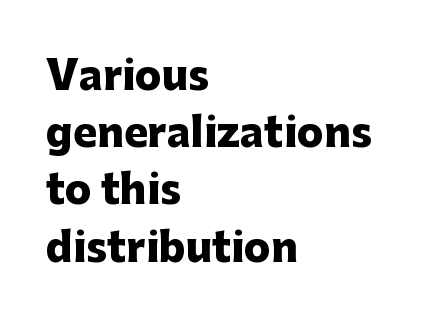
The image shows 40 px heavy sans-serif type, upright; set left-aligned, normal line spacing (1.43x), normal letter spacing, not underlined; low stroke contrast and a medium x-height.
